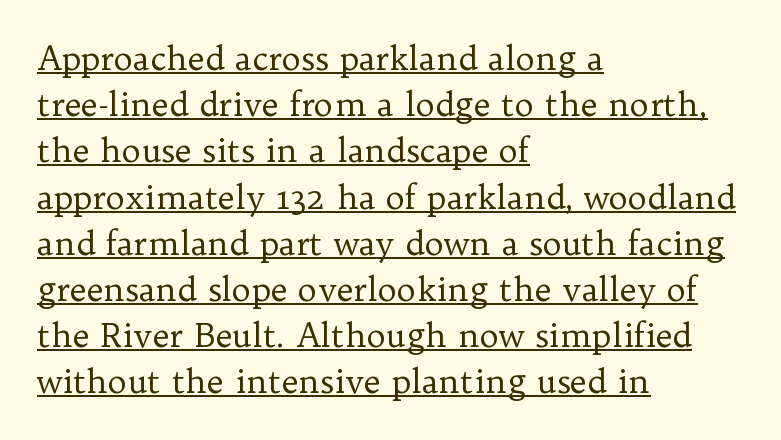
The passage shown is typed in a proportional face where columns would drift. On a weight scale, this lands at 450 or below. Glance below the letters and you will spot a drawn line. These lines are set flush left with a ragged right edge. Interline gaps are of average width in this sample. Regarding serifs, this sample has them.
